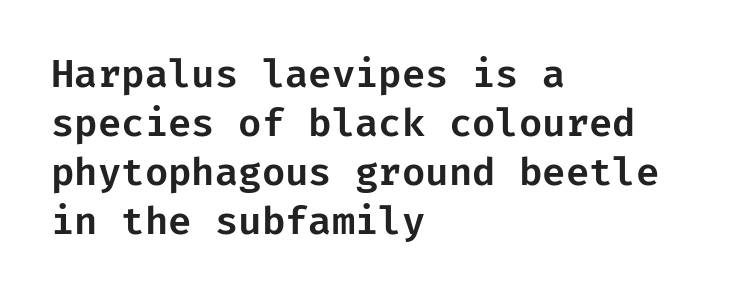
Unmarked baselines from the first word to the last. In terms of posture, this sample is upright. A classic flush-left, rag-right setting is used for this passage. A typesetter would call this zero additional tracking. Normally led — the rows are evenly, conventionally spaced. The font family rendered here belongs to the sans-serif group.
